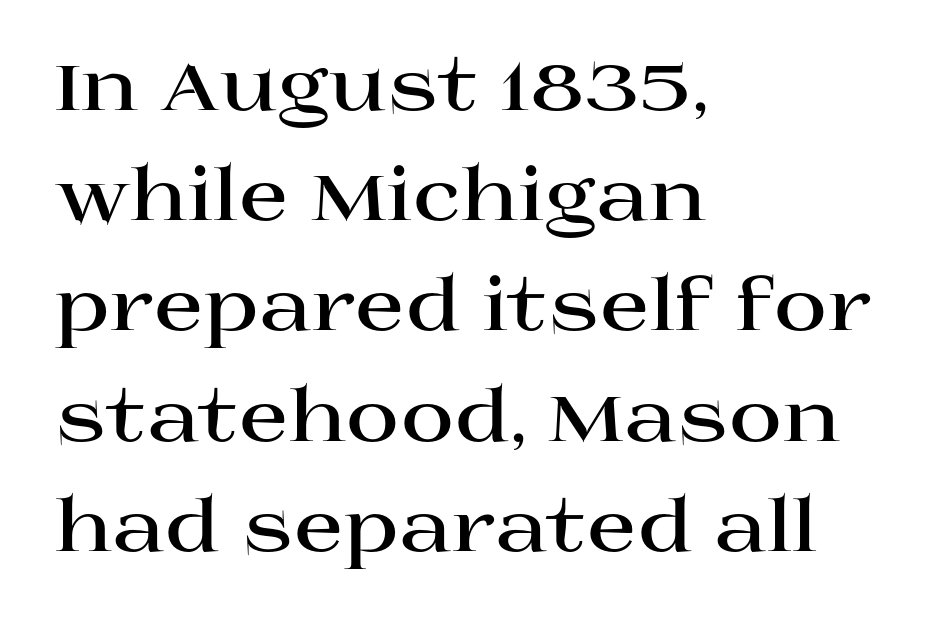
Compared with a centered layout, this one pins lines to the left instead. Tracking value appears to be zero — textbook default spacing. Observe the serifs anchoring each vertical stroke in this sample. This is roman type, the default non-slanted kind.
